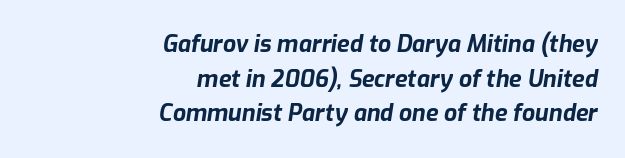
Q: Is the text bold? A: Yes.
Q: Is the text italic (slanted)? A: Yes, it leans right by about 9 degrees.
Q: Is the text underlined? A: No.
Q: How is the paragraph aligned? A: Right-aligned.
Q: Is the spacing between letters normal or unusually wide? A: Normal.
Q: Is the spacing between lines tight, normal or loose? A: Normal.
